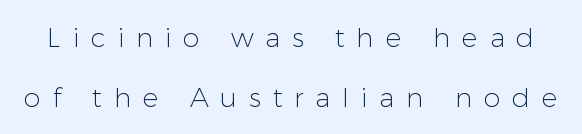
Q: Is the text bold? A: No.
Q: Is the text italic (slanted)? A: No, it is upright.
Q: Is the text underlined? A: No.
Q: Is the spacing between letters normal or unusually wide? A: Unusually wide.
Q: Is the spacing between lines tight, normal or loose? A: Loose.
